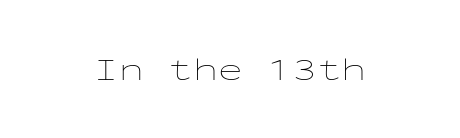
Ascenders rise straight up at ninety degrees. Short note: letters normally spaced. Bold? No — there's no thickening of the strokes. A typesetter would call this monospace, since all characters share one set width.
